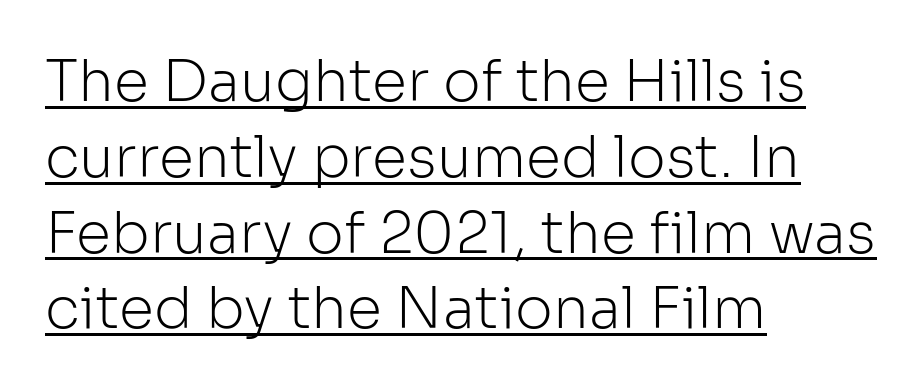
You can tell from the bare stems that sans-serif type was used. Which margin do the lines hug? The left one — the right edge is uneven. Notice how descenders clear the ascenders below comfortably — that's standard leading. The typography opts for an upright posture over an oblique one. The letters sit at their default tracking, neither squeezed nor spread.
